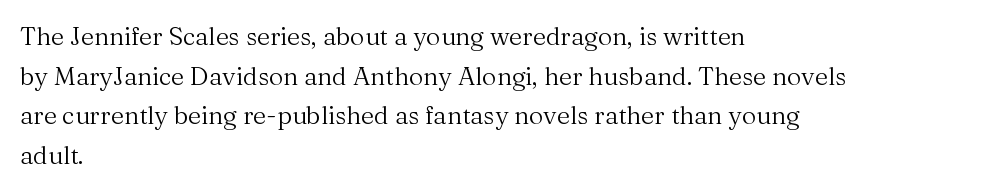
The image shows 25 px text type, upright; set left-aligned, normal line spacing (1.59x), normal letter spacing, not underlined.
